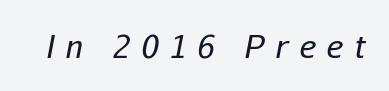
The image shows 31 px regular-weight type, italic (leaning right); set unusually wide letter spacing (+0.36 em), not underlined; low stroke contrast and a medium x-height.
